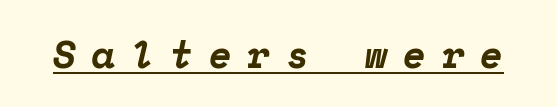
{"serif": "yes", "italic": "yes", "lean": "right", "slant_degrees": 12, "bold": "yes", "weight": "bold", "width": "normal", "stroke_contrast": "low", "x_height": "medium", "monospaced": "yes", "underline": "yes", "letter_spacing": "wide", "letter_spacing_em": 0.41, "glyph_px": 38}
